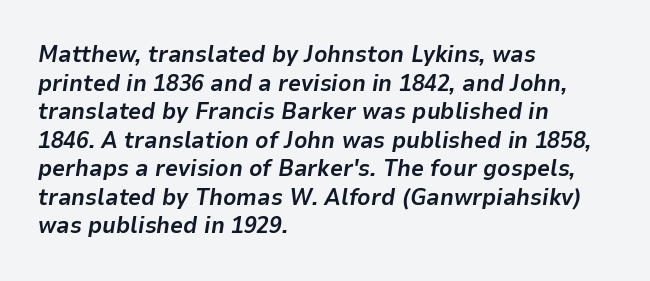
The image shows 23 px bold type, italic (leaning right); set left-aligned, line spacing 1.24x, normal letter spacing, not underlined.
